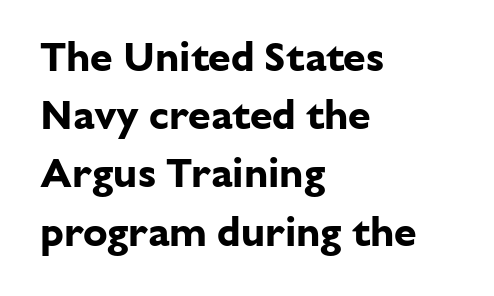
{"serif": "no", "italic": "no", "bold": "yes", "weight": "bold", "width": "normal", "stroke_contrast": "low", "x_height": "medium", "monospaced": "no", "underline": "no", "align": "left", "line_spacing": "normal", "line_spacing_ratio": 1.42, "letter_spacing": "normal", "letter_spacing_em": 0.0, "glyph_px": 41}
